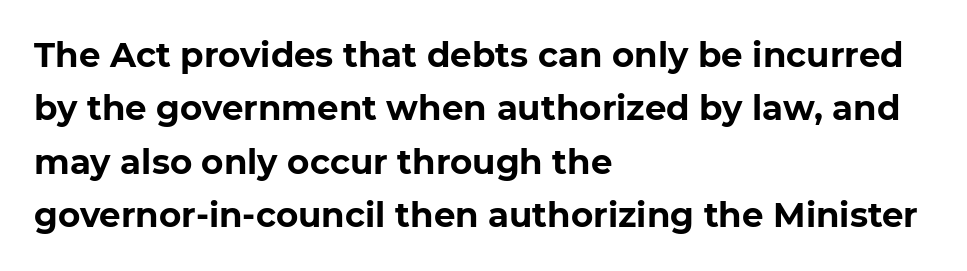
{"serif": "no", "italic": "no", "bold": "yes", "weight": "bold", "width": "normal", "stroke_contrast": "low", "x_height": "medium", "monospaced": "no", "underline": "no", "align": "left", "line_spacing": "normal", "line_spacing_ratio": 1.57, "letter_spacing": "normal", "letter_spacing_em": 0.0, "glyph_px": 34}
